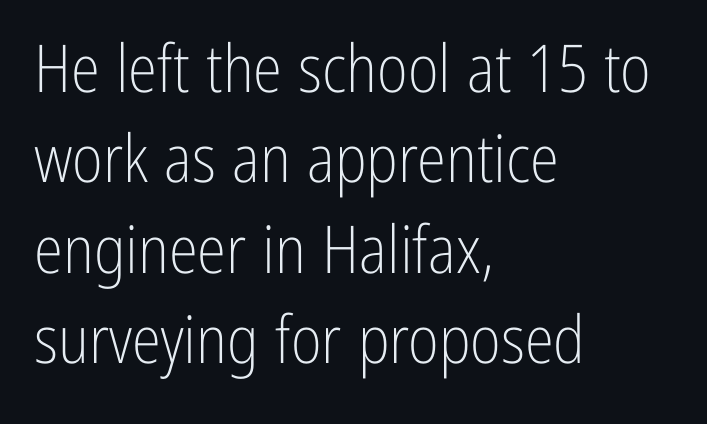
{"serif": "no", "italic": "no", "bold": "no", "weight": "light", "width": "condensed", "stroke_contrast": "low", "x_height": "medium", "monospaced": "no", "underline": "no", "align": "left", "line_spacing": "normal", "line_spacing_ratio": 1.37, "letter_spacing": "normal", "letter_spacing_em": 0.0, "glyph_px": 66}
